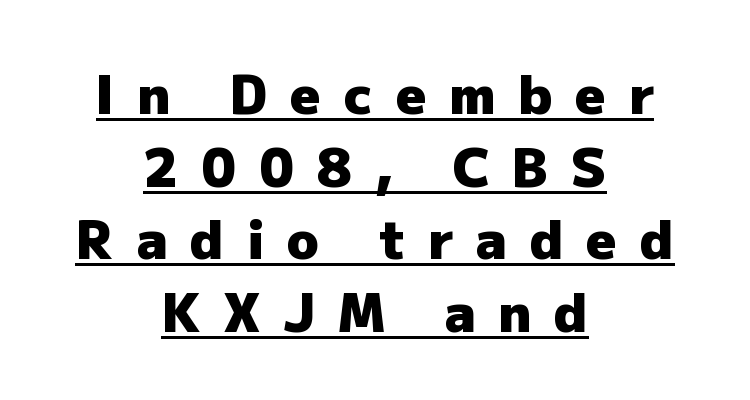
Think of a printed novel: that variable character pitch is what you see here. Every row of glyphs is offset so its center matches the block's center. The characters look thick and weighty, a clear bold. Is this a sans? Yes — the strokes have no serifs.
